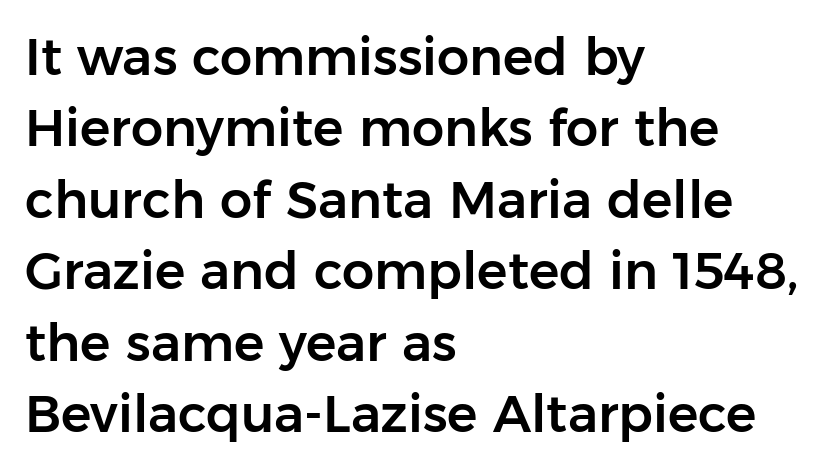
Note the varied advance widths — an 'i' is clearly narrower than an 'm'. Words float on clear page, feet unadorned. Nothing unusual about the tracking: characters are spaced as the font intends. Upright lettering throughout. One glance says typical: line gaps are just what's usual. Typeset ragged right — the left edge is the straight one.
